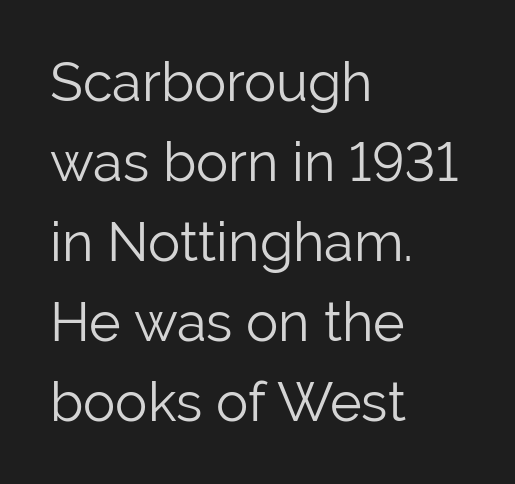
The image shows 54 px light sans-serif type, upright; set left-aligned, normal line spacing (1.48x), normal letter spacing, not underlined; low stroke contrast and a medium x-height.
